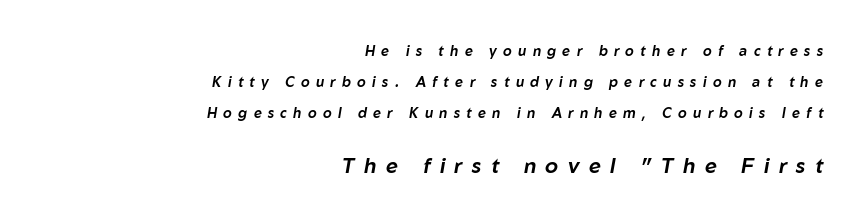
The image shows 21 px text type, italic (leaning right); set right-aligned, loose line spacing (2.23x), unusually wide letter spacing (+0.45 em), not underlined; the second (bottom) block is 1.5x larger.
